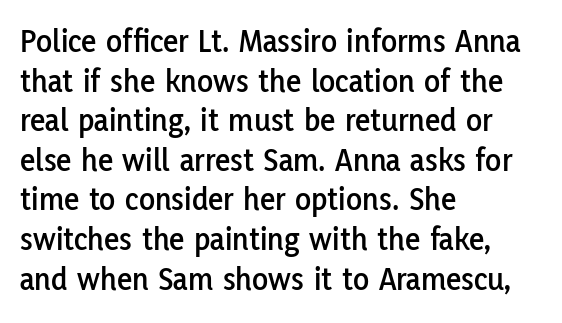
The image shows 33 px sans-serif type, upright; set left-aligned, line spacing 1.2x, normal letter spacing, not underlined; low stroke contrast and a medium x-height.
